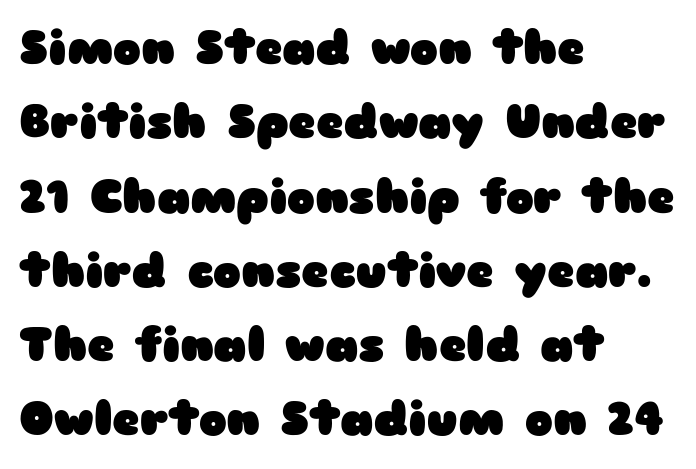
Q: Is the text bold? A: Yes.
Q: Is the text italic (slanted)? A: No, it is upright.
Q: Is the typeface a serif or a sans-serif typeface? A: Sans-serif.
Q: Is the text underlined? A: No.
Q: How is the paragraph aligned? A: Left-aligned.
Q: Is the spacing between letters normal or unusually wide? A: Normal.
Q: Is the spacing between lines tight, normal or loose? A: Normal.
Q: Width (condensed, normal, or wide)? A: Wide.
Q: Stroke contrast? A: Low.
Q: x-height? A: Medium.
Q: Monospaced? A: No.
